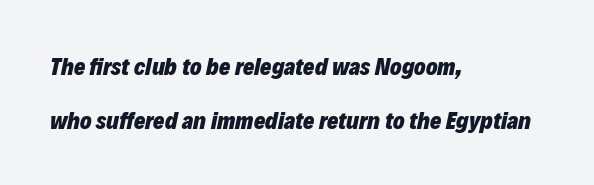
The image shows 24 px bold type, italic (leaning right); set left-aligned, loose line spacing (2.26x), normal letter spacing, not underlined.
